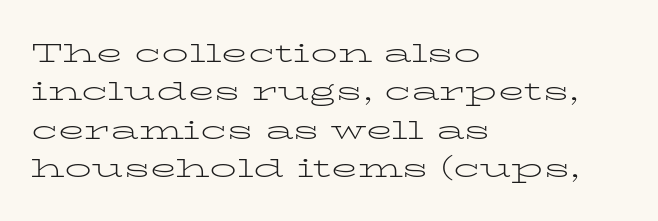
The image shows 27 px text type, upright; set left-aligned, normal line spacing (1.42x), normal letter spacing, not underlined.
